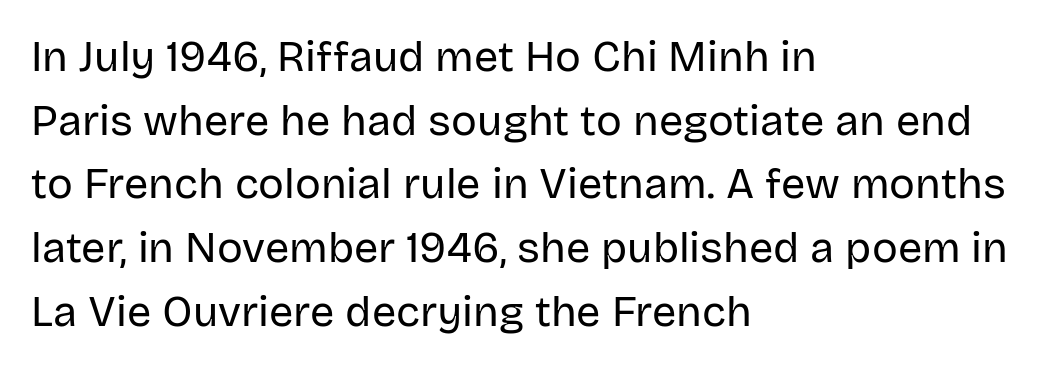
{"serif": "no", "italic": "no", "bold": "no", "weight": "regular", "width": "normal", "stroke_contrast": "low", "x_height": "large", "monospaced": "no", "underline": "no", "align": "left", "line_spacing": "normal", "line_spacing_ratio": 1.48, "letter_spacing": "normal", "letter_spacing_em": 0.0, "glyph_px": 43}
